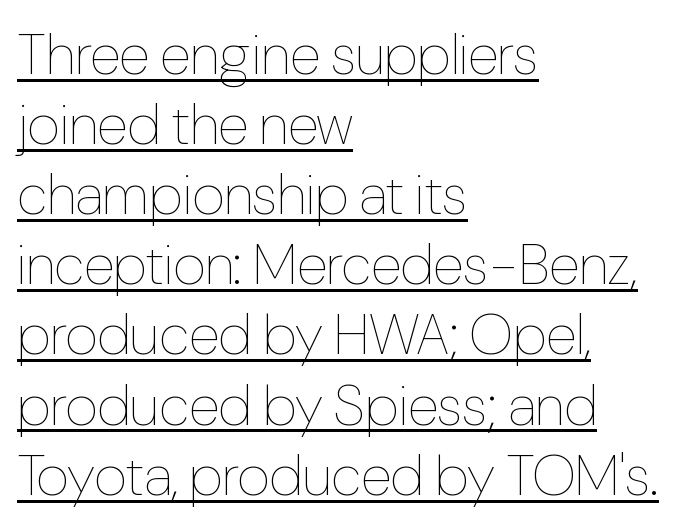
The image shows 57 px thin, condensed type, upright; set left-aligned, line spacing 1.23x, normal letter spacing, underlined; low stroke contrast and a medium x-height.
